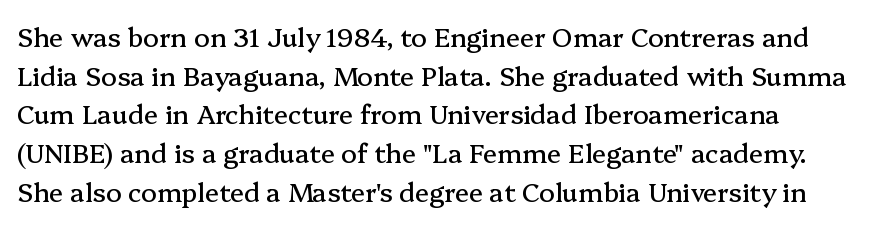
Q: Is the text italic (slanted)? A: No, it is upright.
Q: Is the text underlined? A: No.
Q: Is the spacing between letters normal or unusually wide? A: Normal.
Q: Is the spacing between lines tight, normal or loose? A: Normal.
